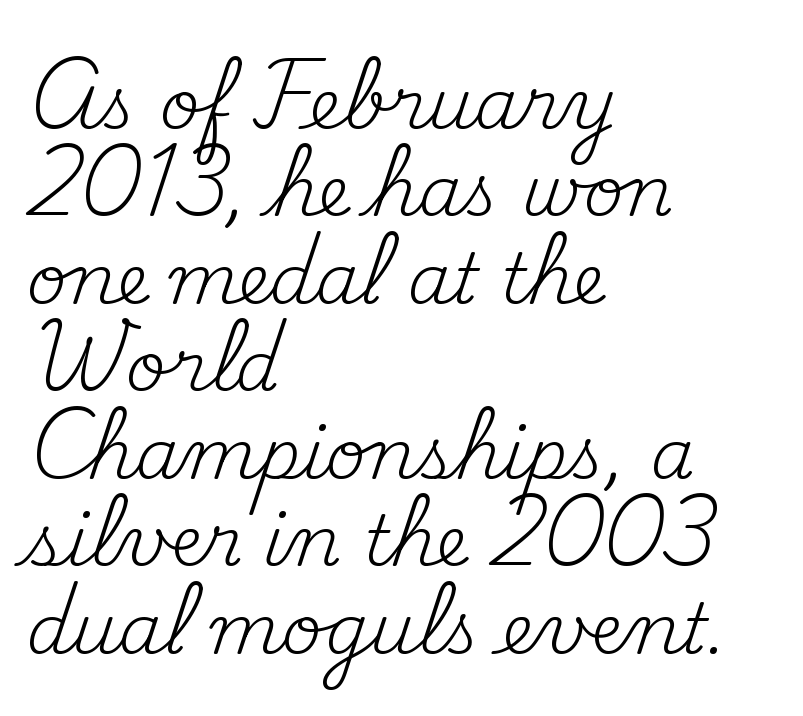
Q: Is the text bold? A: No.
Q: Is the text italic (slanted)? A: Yes.
Q: Is the typeface a serif or a sans-serif typeface? A: Serif.
Q: Is the text underlined? A: No.
Q: How is the paragraph aligned? A: Left-aligned.
Q: Is the spacing between letters normal or unusually wide? A: Normal.
Q: Is the spacing between lines tight, normal or loose? A: Normal.
Q: Width (condensed, normal, or wide)? A: Normal.
Q: Stroke contrast? A: Medium.
Q: x-height? A: Small.
Q: Monospaced? A: No.
